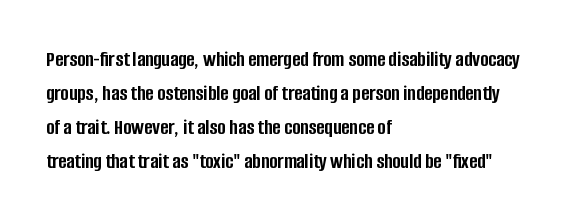
{"italic": "no", "bold": "yes", "underline": "no", "align": "left", "line_spacing": "normal", "line_spacing_ratio": 1.55, "letter_spacing": "normal", "letter_spacing_em": 0.0, "glyph_px": 22}
